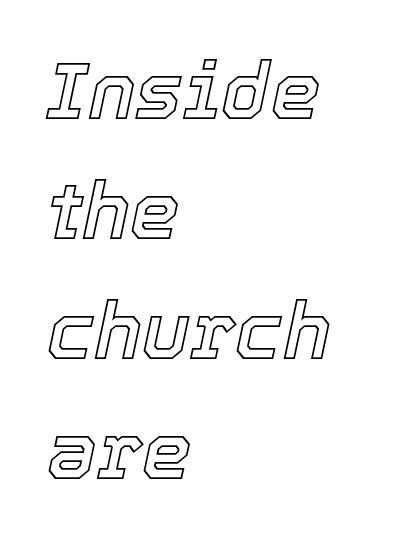
Q: Is the text italic (slanted)? A: Yes, it leans right by about 12 degrees.
Q: Is the text underlined? A: No.
Q: How is the paragraph aligned? A: Left-aligned.
Q: Is the spacing between letters normal or unusually wide? A: Normal.
Q: Is the spacing between lines tight, normal or loose? A: Normal.
Q: Width (condensed, normal, or wide)? A: Normal.
Q: x-height? A: Medium.
Q: Monospaced? A: No.
